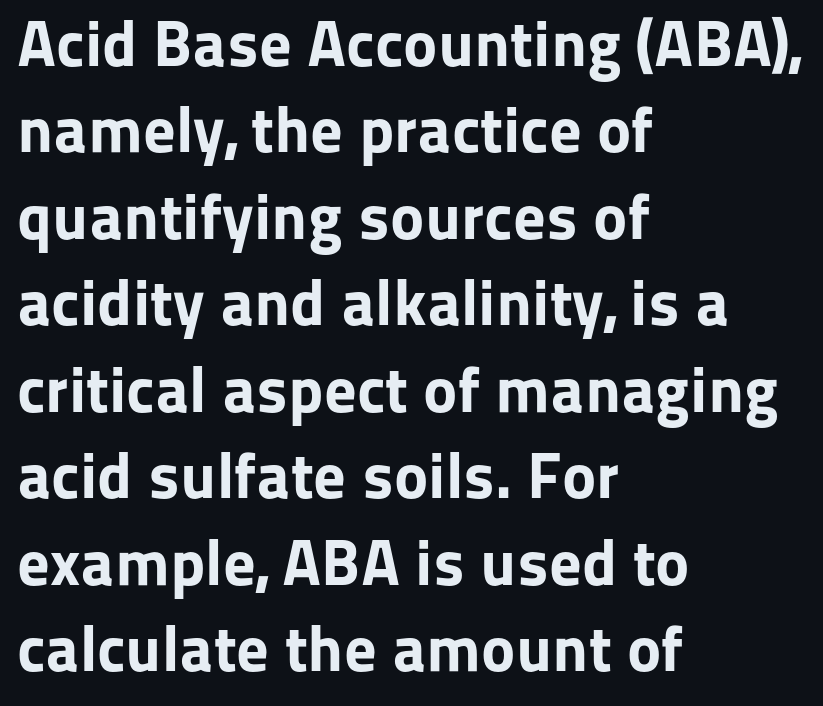
{"serif": "no", "italic": "no", "bold": "yes", "weight": "bold", "width": "normal", "stroke_contrast": "low", "x_height": "medium", "monospaced": "no", "underline": "no", "align": "left", "line_spacing": "normal", "line_spacing_ratio": 1.33, "letter_spacing": "normal", "letter_spacing_em": 0.0, "glyph_px": 65}
